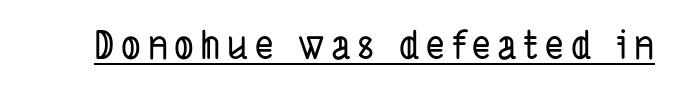
The image shows 39 px condensed sans-serif type; set underlined; low stroke contrast and a medium x-height.
